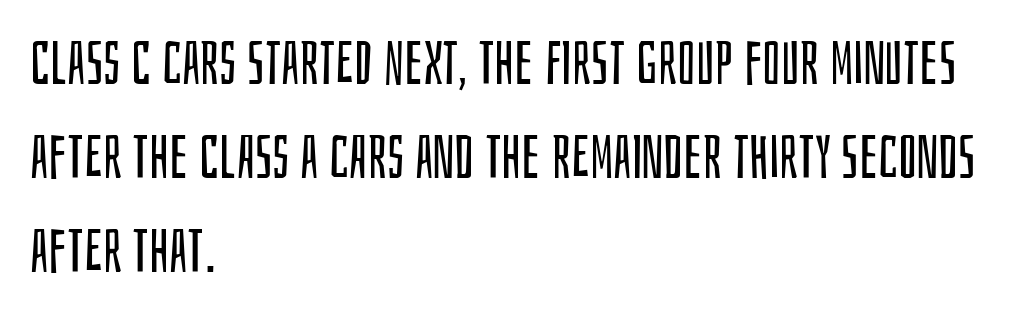
Q: Is the text bold? A: No.
Q: Is the text italic (slanted)? A: No, it is upright.
Q: Is the typeface a serif or a sans-serif typeface? A: Sans-serif.
Q: Is the text underlined? A: No.
Q: How is the paragraph aligned? A: Left-aligned.
Q: Is the spacing between letters normal or unusually wide? A: Normal.
Q: Is the spacing between lines tight, normal or loose? A: Normal.
Q: Width (condensed, normal, or wide)? A: Condensed.
Q: Stroke contrast? A: Low.
Q: x-height? A: Large.
Q: Monospaced? A: No.
